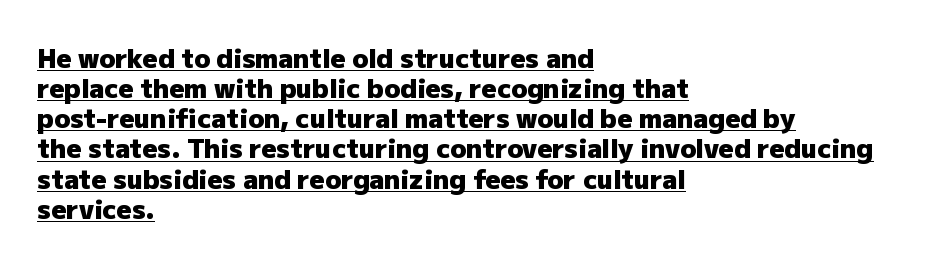
{"italic": "no", "bold": "yes", "underline": "yes", "align": "left", "line_spacing_ratio": 1.16, "letter_spacing": "normal", "letter_spacing_em": 0.0, "glyph_px": 26}
